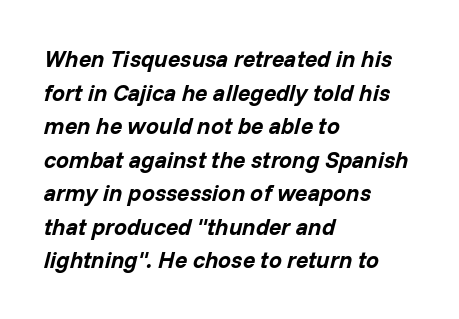
The image shows 23 px bold type, italic (leaning right); set left-aligned, normal line spacing (1.46x), normal letter spacing, not underlined.
